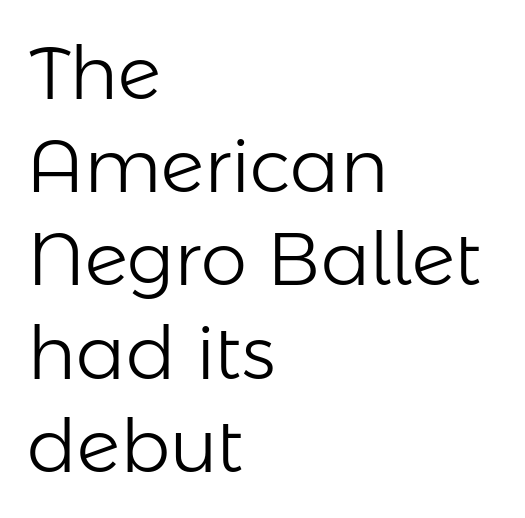
Decoration check: the copy has no underline. Horizontal bands of white between lines are of average thickness. Is the letter spacing exaggerated? No — it looks like the ordinary default. The designer went with a sans here, leaving each stem footless.
